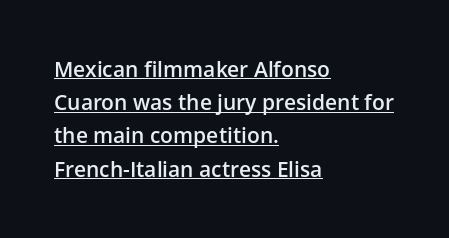
These lines sit exactly where default settings would place them. Line starts are locked; line ends wander. Stems and bowls a touch heavier than normal — semibold. Look at the tracking — it's just the regular setting, nothing added. Vertical strokes here are truly vertical. A typographer would call this underscored text.
